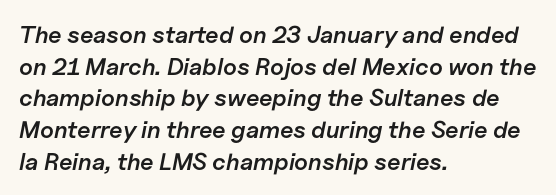
The image shows 24 px text type, italic (leaning right); set left-aligned, normal line spacing (1.32x), normal letter spacing, not underlined.
